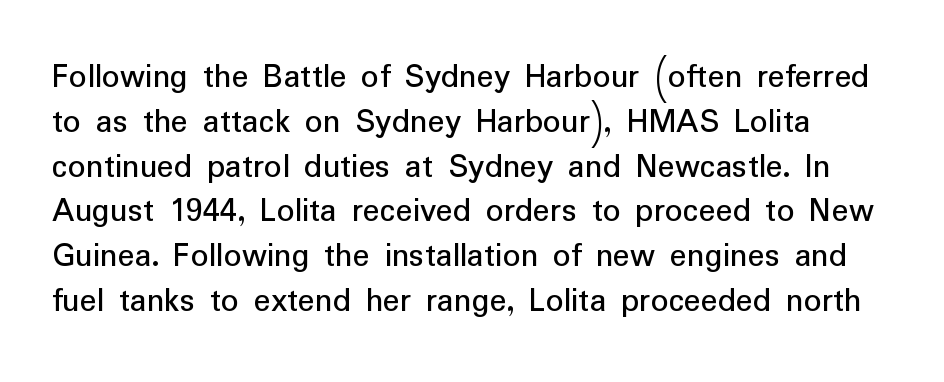
Q: Is the text bold? A: No.
Q: Is the text italic (slanted)? A: No, it is upright.
Q: Is the typeface a serif or a sans-serif typeface? A: Sans-serif.
Q: Is the text underlined? A: No.
Q: Is the spacing between letters normal or unusually wide? A: Normal.
Q: Is the spacing between lines tight, normal or loose? A: Normal.
Q: Width (condensed, normal, or wide)? A: Normal.
Q: Stroke contrast? A: Low.
Q: x-height? A: Medium.
Q: Monospaced? A: No.
